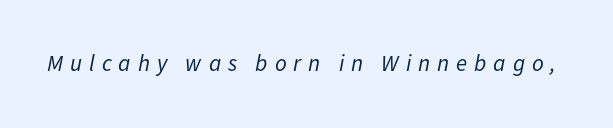
{"italic": "yes", "lean": "right", "slant_degrees": 11, "bold": "no", "underline": "no", "letter_spacing": "wide", "letter_spacing_em": 0.3, "glyph_px": 23}
